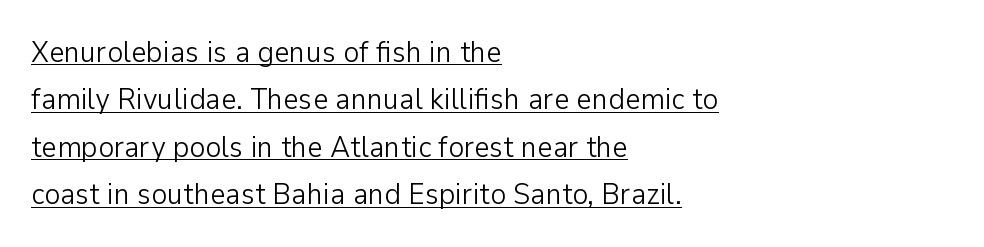
{"serif": "no", "italic": "no", "bold": "no", "weight": "light", "width": "normal", "stroke_contrast": "low", "x_height": "medium", "monospaced": "no", "underline": "yes", "align": "left", "line_spacing": "normal", "line_spacing_ratio": 1.58, "letter_spacing": "normal", "letter_spacing_em": 0.0, "glyph_px": 30}
